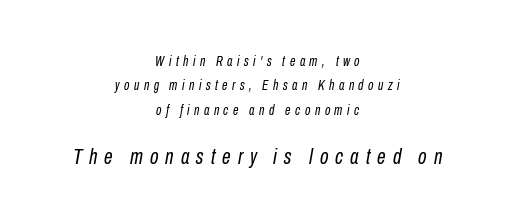
{"italic": "yes", "lean": "right", "slant_degrees": 10, "bold": "no", "underline": "no", "align": "center", "line_spacing_ratio": 1.75, "letter_spacing": "wide", "letter_spacing_em": 0.32, "larger_block": "second", "size_ratio": 1.57, "glyph_px": 22}
